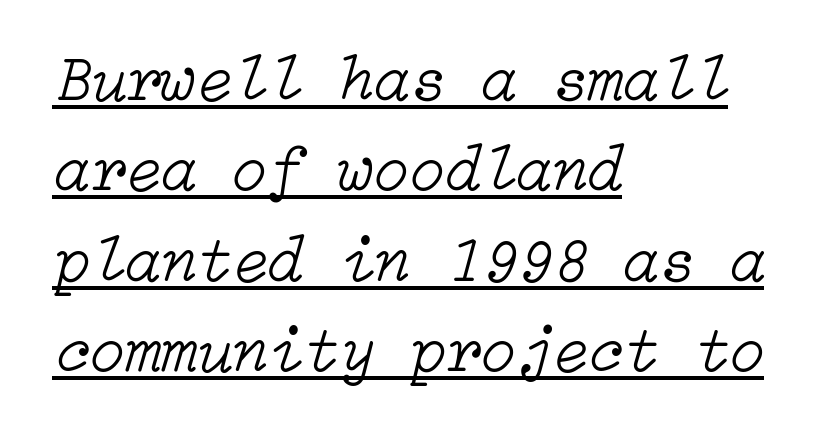
{"italic": "yes", "lean": "right", "slant_degrees": 15, "bold": "no", "weight": "light", "width": "normal", "stroke_contrast": "low", "x_height": "medium", "underline": "yes", "align": "left", "line_spacing": "normal", "line_spacing_ratio": 1.39, "letter_spacing": "normal", "letter_spacing_em": 0.0, "glyph_px": 65}
